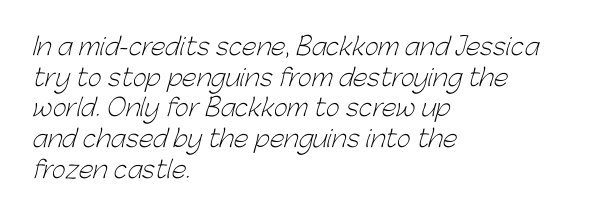
The image shows 24 px text type; set left-aligned, normal line spacing (1.28x), normal letter spacing, not underlined.
